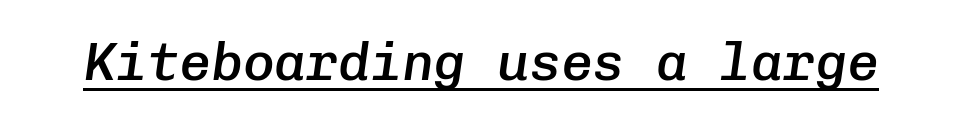
{"italic": "yes", "lean": "right", "slant_degrees": 8, "bold": "semi", "weight": "semibold", "width": "normal", "stroke_contrast": "low", "x_height": "medium", "monospaced": "yes", "underline": "yes", "letter_spacing": "normal", "letter_spacing_em": 0.0, "glyph_px": 53}
